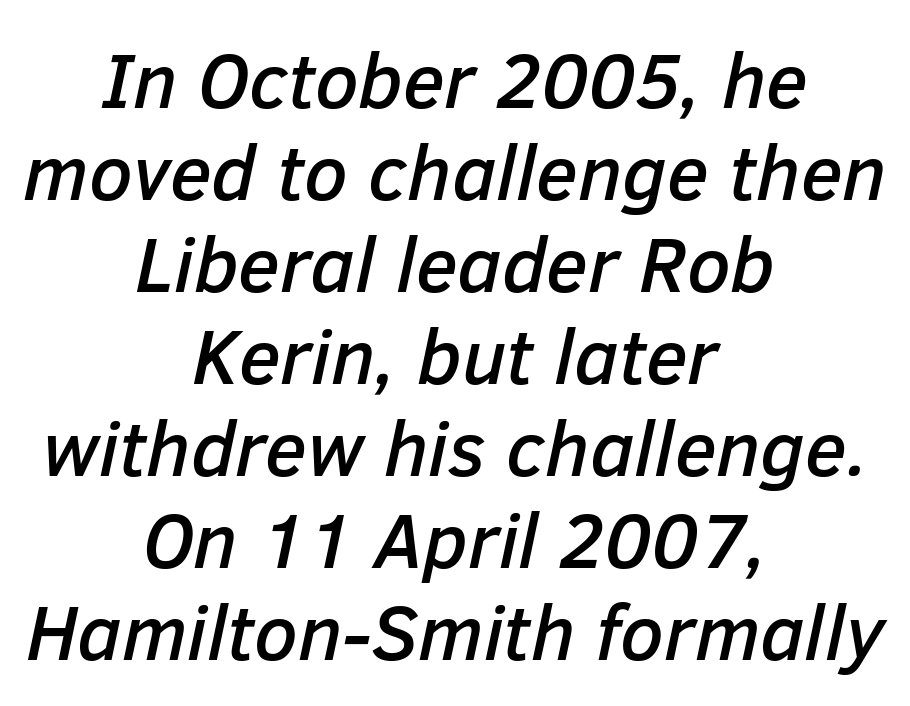
The image shows 78 px text type, italic (leaning right); set centered, line spacing 1.18x, normal letter spacing, not underlined; low stroke contrast and a medium x-height.
